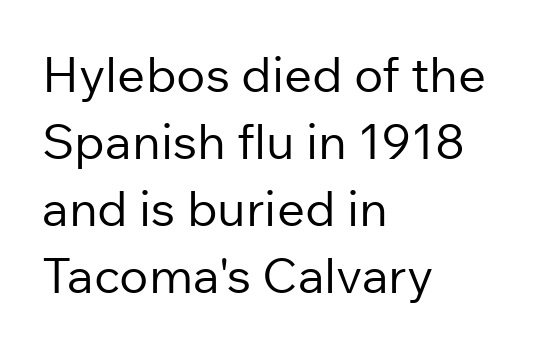
{"serif": "no", "italic": "no", "bold": "no", "weight": "regular", "width": "normal", "stroke_contrast": "low", "x_height": "medium", "monospaced": "no", "underline": "no", "align": "left", "line_spacing": "normal", "line_spacing_ratio": 1.37, "letter_spacing": "normal", "letter_spacing_em": 0.0, "glyph_px": 49}
